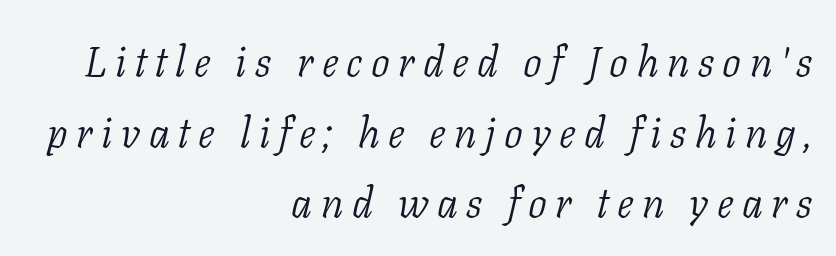
The image shows 42 px light serif type, italic (leaning right); set right-aligned, normal line spacing (1.68x), unusually wide letter spacing (+0.2 em), not underlined; low stroke contrast and a medium x-height.
